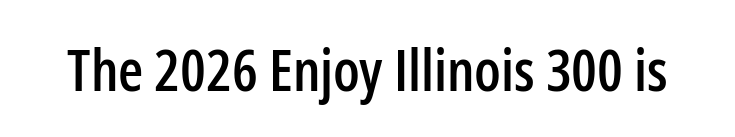
{"serif": "no", "italic": "no", "width": "condensed", "stroke_contrast": "low", "x_height": "medium", "monospaced": "no", "underline": "no", "letter_spacing": "normal", "letter_spacing_em": 0.0, "glyph_px": 58}
